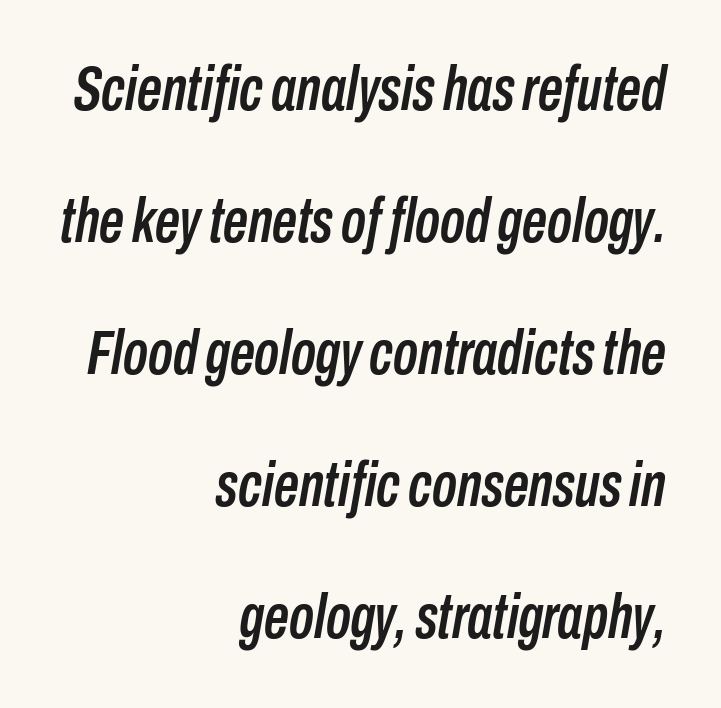
Q: Is the text italic (slanted)? A: Yes, it leans right by about 10 degrees.
Q: Is the text underlined? A: No.
Q: How is the paragraph aligned? A: Right-aligned.
Q: Is the spacing between letters normal or unusually wide? A: Normal.
Q: Is the spacing between lines tight, normal or loose? A: Loose.
Q: Width (condensed, normal, or wide)? A: Condensed.
Q: Stroke contrast? A: Low.
Q: x-height? A: Medium.
Q: Monospaced? A: No.
